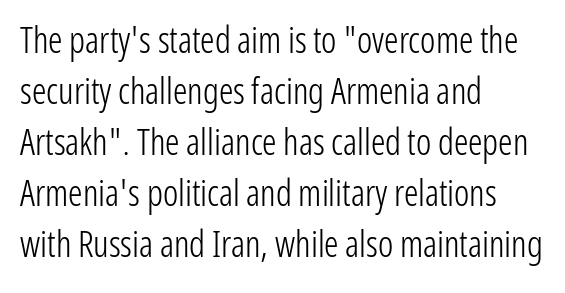
The image shows 36 px light, condensed sans-serif type, upright; set left-aligned, normal line spacing (1.42x), normal letter spacing, not underlined; low stroke contrast and a medium x-height.
